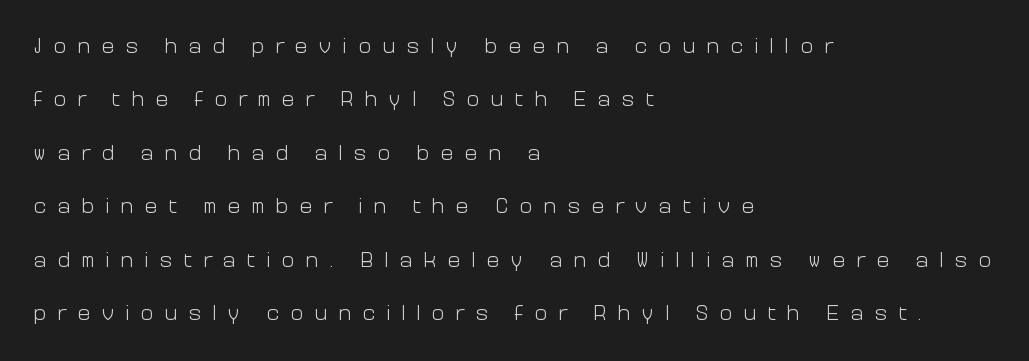
{"italic": "no", "bold": "no", "underline": "no", "align": "left", "line_spacing": "loose", "line_spacing_ratio": 2.43, "letter_spacing": "wide", "letter_spacing_em": 0.49, "glyph_px": 22}
